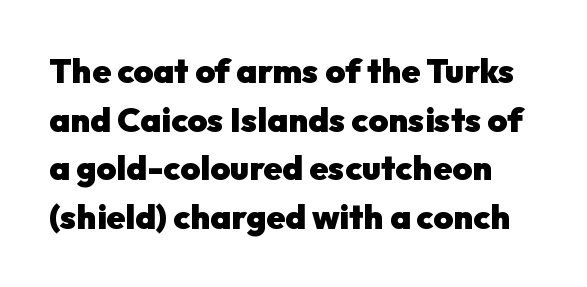
{"serif": "no", "italic": "no", "bold": "yes", "weight": "heavy", "width": "normal", "stroke_contrast": "low", "x_height": "medium", "monospaced": "no", "underline": "no", "line_spacing": "normal", "line_spacing_ratio": 1.43, "letter_spacing": "normal", "letter_spacing_em": 0.0, "glyph_px": 34}
